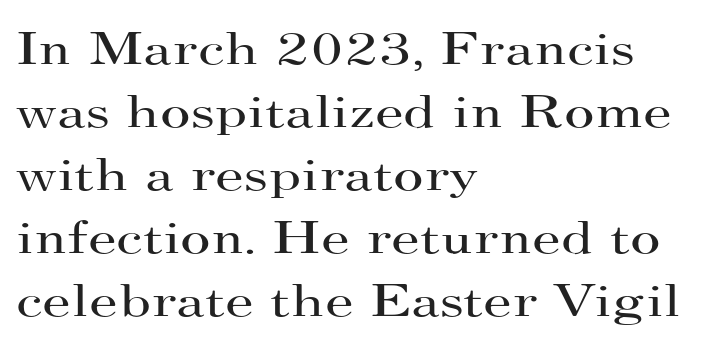
The image shows 47 px regular-weight, wide serif type, upright; set left-aligned, normal line spacing (1.34x), normal letter spacing, not underlined; high stroke contrast and a small x-height.
